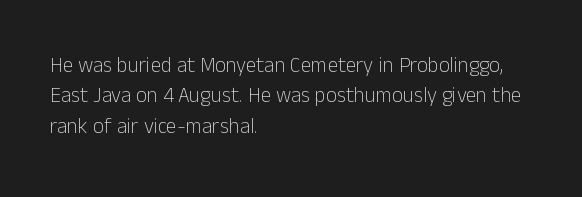
{"italic": "no", "bold": "no", "underline": "no", "align": "left", "line_spacing": "normal", "line_spacing_ratio": 1.45, "letter_spacing": "normal", "letter_spacing_em": 0.0, "glyph_px": 21}
